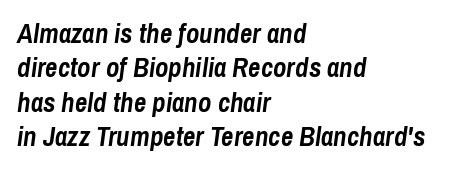
The image shows 27 px bold type, italic (leaning right); set left-aligned, normal line spacing (1.27x), normal letter spacing, not underlined.
